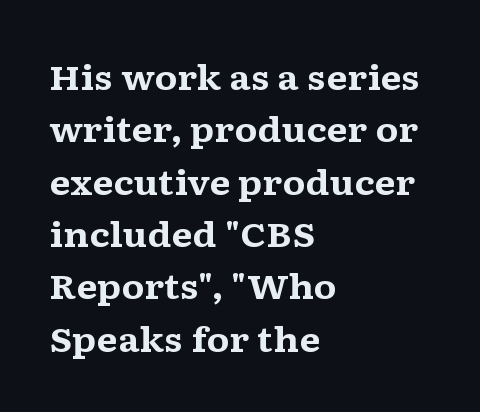
The image shows 34 px bold, wide serif type, upright; set left-aligned, normal line spacing (1.54x), normal letter spacing, not underlined; medium stroke contrast and a medium x-height.
